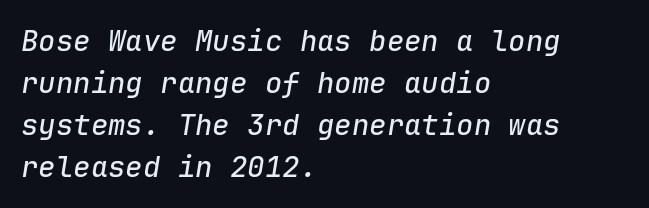
A clean baseline with only descenders dipping below it. You could call the tracking neutral — neither tight nor loose. Notice how descenders clear the ascenders below comfortably — that's standard leading. The typography opts for an oblique posture over an upright one. Every row of glyphs begins at an identical x-position on the left.
